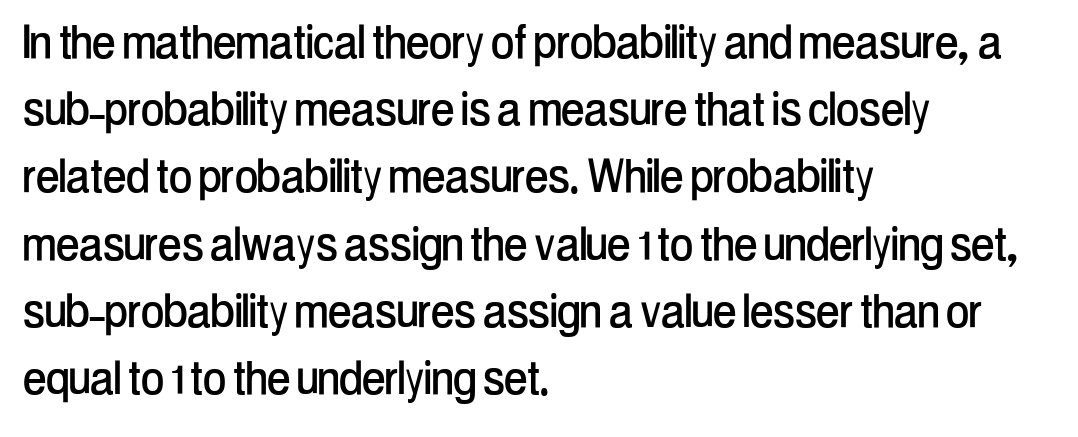
Q: Is the text italic (slanted)? A: No, it is upright.
Q: Is the typeface a serif or a sans-serif typeface? A: Sans-serif.
Q: Is the text underlined? A: No.
Q: How is the paragraph aligned? A: Left-aligned.
Q: Is the spacing between letters normal or unusually wide? A: Normal.
Q: Width (condensed, normal, or wide)? A: Condensed.
Q: Stroke contrast? A: Low.
Q: x-height? A: Medium.
Q: Monospaced? A: No.
